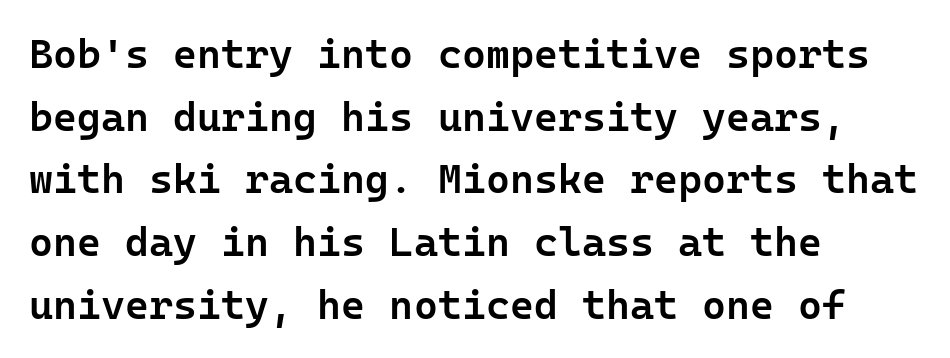
Q: Is the text bold? A: Semi-bold.
Q: Is the text italic (slanted)? A: No, it is upright.
Q: Is the typeface a serif or a sans-serif typeface? A: Sans-serif.
Q: Is the text underlined? A: No.
Q: How is the paragraph aligned? A: Left-aligned.
Q: Is the spacing between letters normal or unusually wide? A: Normal.
Q: Is the spacing between lines tight, normal or loose? A: Normal.
Q: Width (condensed, normal, or wide)? A: Normal.
Q: Stroke contrast? A: Low.
Q: x-height? A: Medium.
